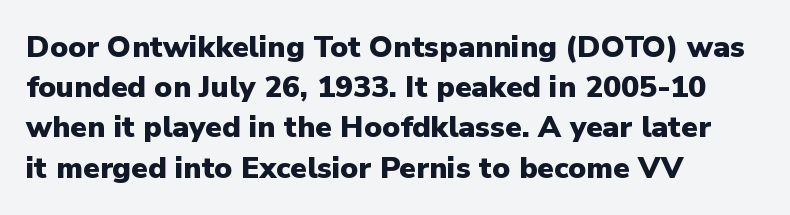
The typography opts for an upright posture over an oblique one. Its strokes are broad and dark, the hallmark of bold type. The typesetter chose a ragged-right arrangement here. Check where the strokes stop: nothing finishes them off — pure sans. This block has exactly the height ordinary leading produces.
